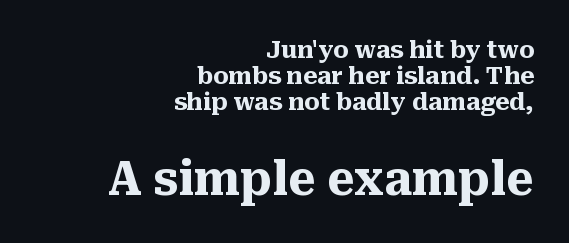
The image shows 47 px heavy serif type, upright; set right-aligned, tight line spacing (1.09x), normal letter spacing, not underlined; the second (bottom) block is 1.96x larger; medium stroke contrast and a medium x-height.
